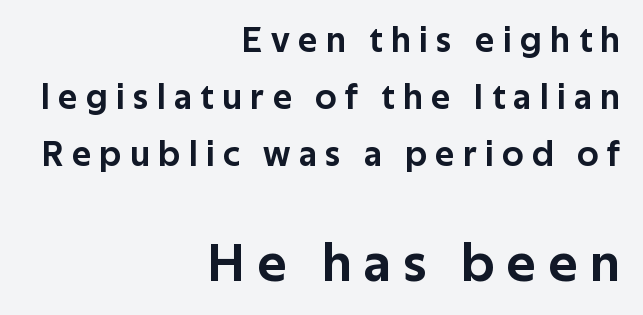
Quick note: interline space is typical. Check under the words: just untouched page. All the whitespace from short lines collects on the left. Short note: letters widely spaced. The passage shown begins with its smaller block and ends with its larger one. The letters advance in unequal steps, a hallmark of proportional type.
